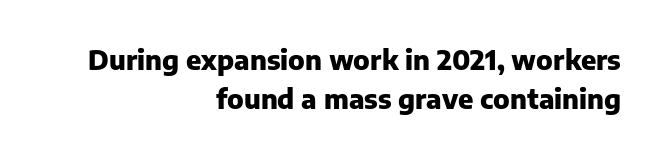
The image shows 27 px bold type, upright; set right-aligned, normal line spacing (1.43x), normal letter spacing, not underlined.
